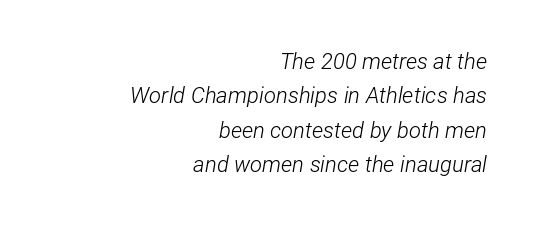
{"italic": "yes", "lean": "right", "slant_degrees": 12, "bold": "no", "underline": "no", "align": "right", "line_spacing": "normal", "line_spacing_ratio": 1.56, "letter_spacing": "normal", "letter_spacing_em": 0.0, "glyph_px": 22}
